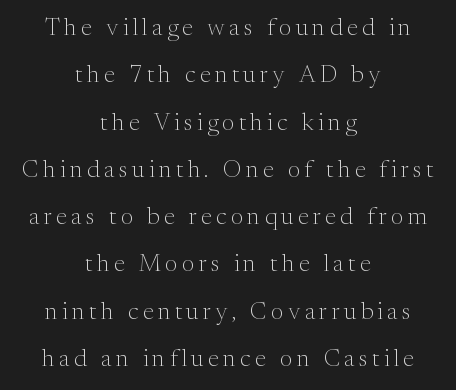
The lettering holds an erect, upright posture throughout. In CSS terms this would be text-align: center. The zone under the glyphs is completely vacant. You could fit nearly another row in the gap between these rows. The font sits on the lighter half of the weight spectrum, regular included.
